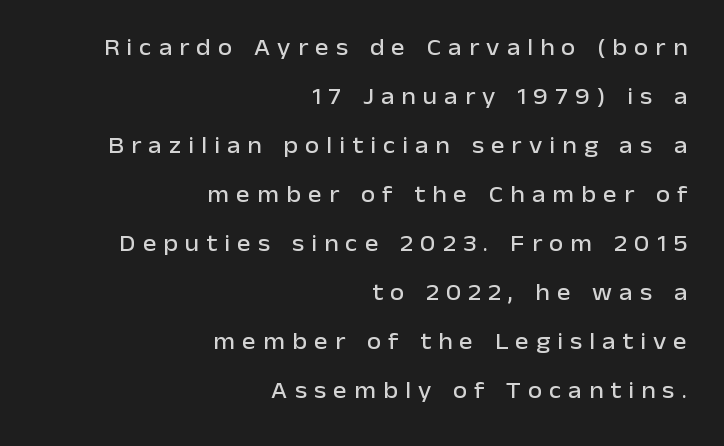
{"italic": "no", "underline": "no", "align": "right", "line_spacing": "loose", "line_spacing_ratio": 2.13, "letter_spacing": "wide", "letter_spacing_em": 0.31, "glyph_px": 23}
